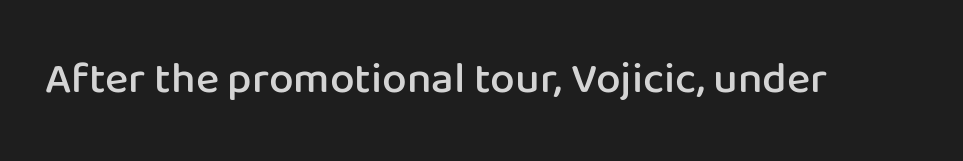
The image shows 44 px semibold sans-serif type, upright; set normal letter spacing, not underlined; low stroke contrast and a medium x-height.
